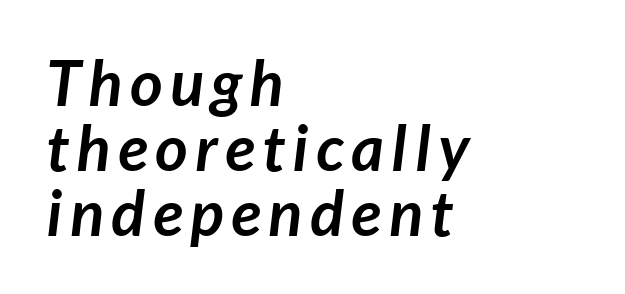
Q: Is the text bold? A: Yes.
Q: Is the typeface a serif or a sans-serif typeface? A: Sans-serif.
Q: Is the text underlined? A: No.
Q: How is the paragraph aligned? A: Left-aligned.
Q: Is the spacing between lines tight, normal or loose? A: Tight.
Q: Width (condensed, normal, or wide)? A: Normal.
Q: Stroke contrast? A: Low.
Q: x-height? A: Medium.
Q: Monospaced? A: No.
